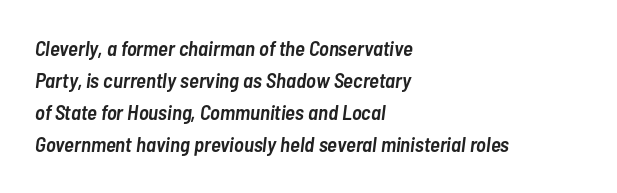
Q: Is the text bold? A: Semi-bold.
Q: Is the text italic (slanted)? A: Yes, it leans right by about 7 degrees.
Q: Is the text underlined? A: No.
Q: How is the paragraph aligned? A: Left-aligned.
Q: Is the spacing between letters normal or unusually wide? A: Normal.
Q: Is the spacing between lines tight, normal or loose? A: Normal.
